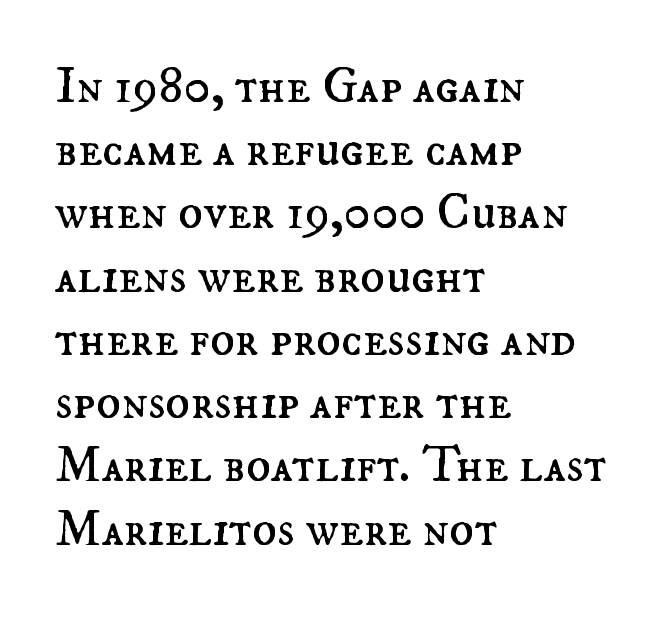
Q: Is the text bold? A: No.
Q: Is the text italic (slanted)? A: No, it is upright.
Q: Is the text underlined? A: No.
Q: How is the paragraph aligned? A: Left-aligned.
Q: Is the spacing between letters normal or unusually wide? A: Normal.
Q: Width (condensed, normal, or wide)? A: Normal.
Q: Stroke contrast? A: Medium.
Q: x-height? A: Small.
Q: Monospaced? A: No.
